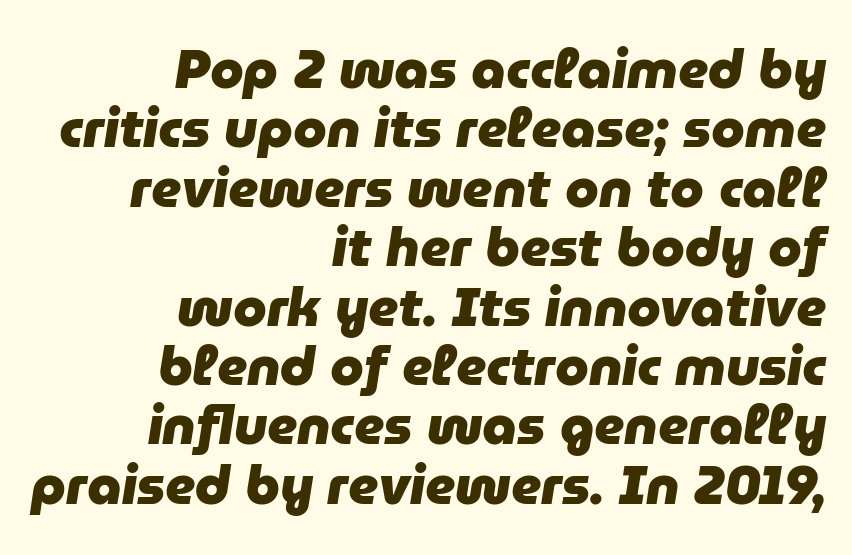
The image shows 54 px heavy type, italic (leaning right); set right-aligned, tight line spacing (1.1x), normal letter spacing, not underlined; low stroke contrast and a medium x-height.
